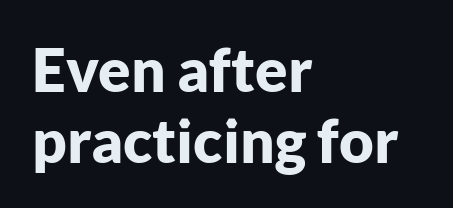
To sum up the face: it is a sans, with no serifs. Line starts are locked; line ends wander. Do the characters align in a grid? No, the font is proportional. The strokes are fattened all the way to bold. The type sits square on the baseline with zero lean.
